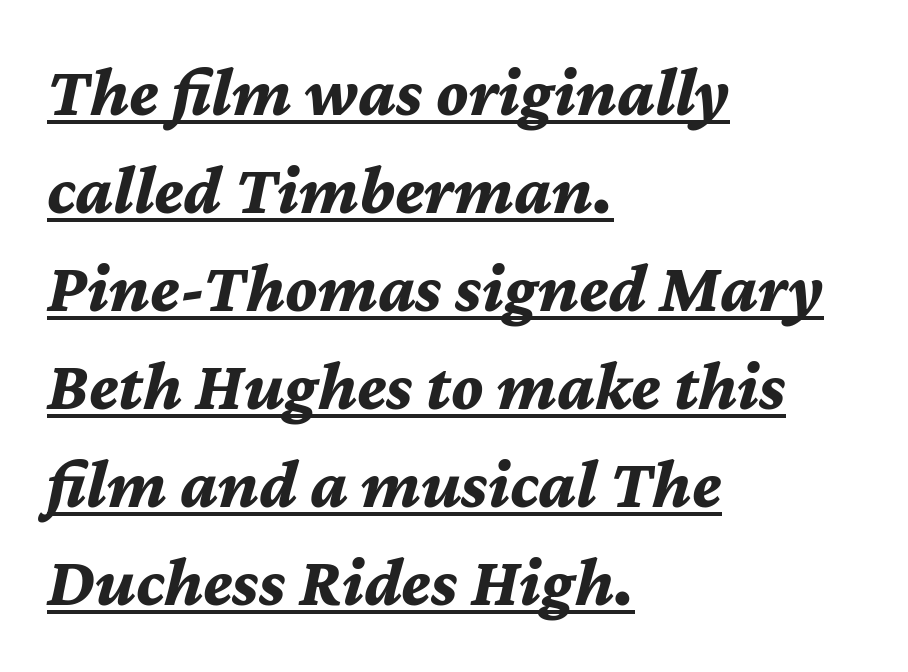
The image shows 69 px bold type, italic (leaning right); set left-aligned, normal line spacing (1.42x), normal letter spacing, underlined; medium stroke contrast and a medium x-height.
